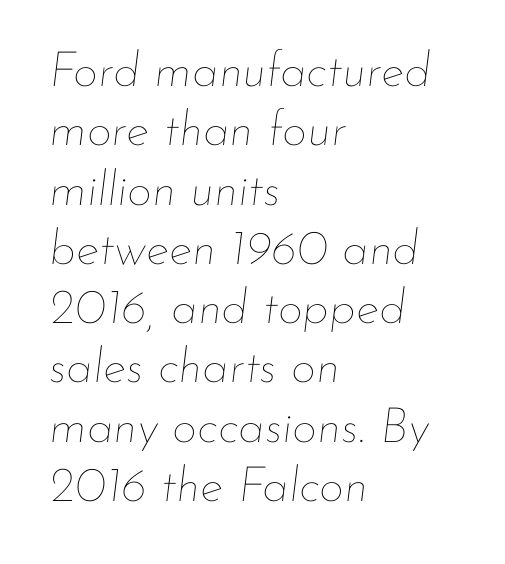
The image shows 49 px thin type, italic (leaning right); set left-aligned, line spacing 1.21x, normal letter spacing, not underlined; low stroke contrast and a small x-height.
